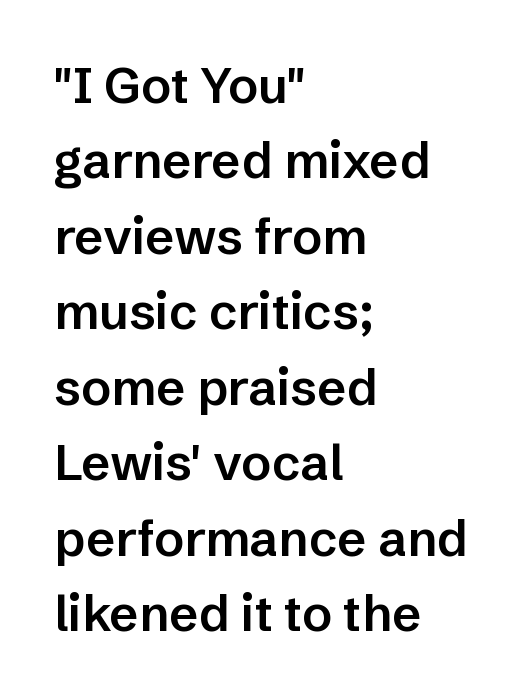
The face used here is proportionally spaced, like ordinary book or web type. Evenly set lines give the paragraph a standard silhouette. Font category for this specimen: sans-serif. Emphasis by weight is partial: semibold.
